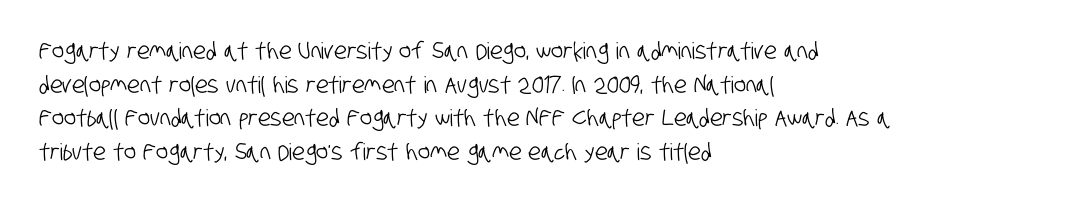
{"underline": "no", "align": "left", "line_spacing": "normal", "line_spacing_ratio": 1.46, "letter_spacing": "normal", "letter_spacing_em": 0.0, "glyph_px": 23}
